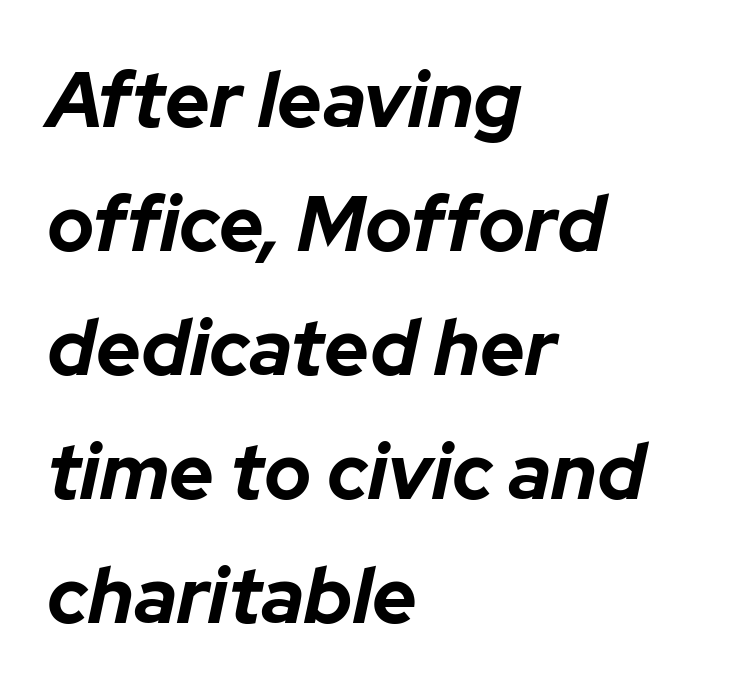
The image shows 78 px bold type, italic (leaning right); set left-aligned, normal line spacing (1.59x), normal letter spacing, not underlined; low stroke contrast and a medium x-height.
